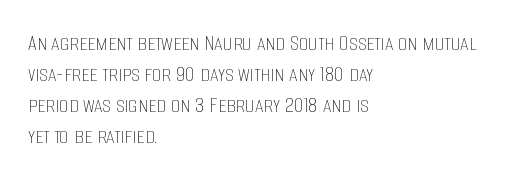
Q: Is the text bold? A: No.
Q: Is the text italic (slanted)? A: No, it is upright.
Q: Is the text underlined? A: No.
Q: How is the paragraph aligned? A: Left-aligned.
Q: Is the spacing between letters normal or unusually wide? A: Normal.
Q: Is the spacing between lines tight, normal or loose? A: Normal.
